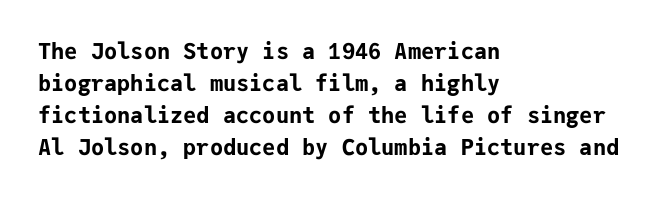
The image shows 22 px bold type, upright; set left-aligned, normal line spacing (1.45x), normal letter spacing, not underlined.
